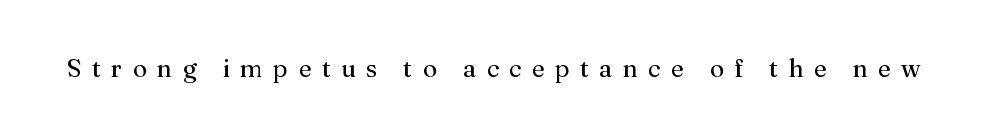
The image shows 25 px text type, upright; set unusually wide letter spacing (+0.42 em), not underlined.
